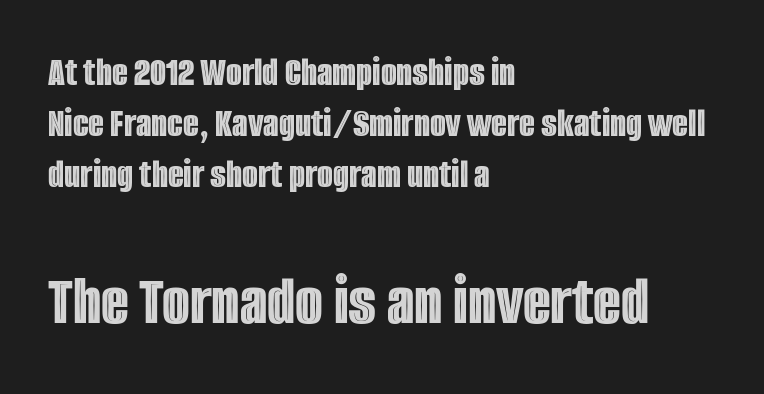
This sample uses plain, unmodified letter spacing. The specimen omits any rule beneath the text block's lines. The lettering holds an erect, upright posture throughout. Caption: multi-line text, flush left, ragged right. The rendering uses natural spacing where letterforms have individual widths.
